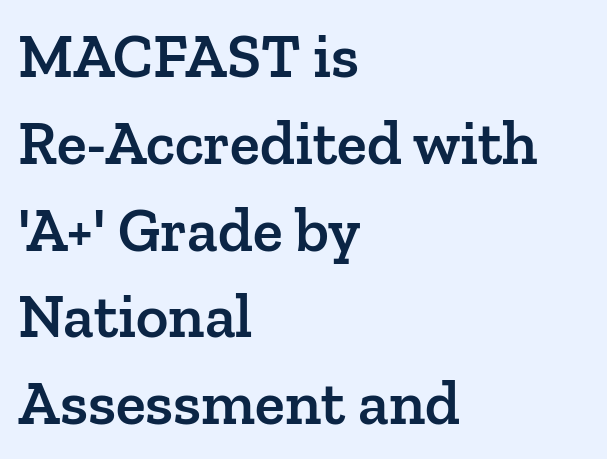
The passage shown is semibold, sitting just below true bold. If you drew a line through each stem, it would be perfectly vertical. The letters carry serifs — small finishing strokes at the ends of their stems. Short note: letters normally spaced. Note the varied advance widths — an 'i' is clearly narrower than an 'm'. A bare baseline throughout the passage.
